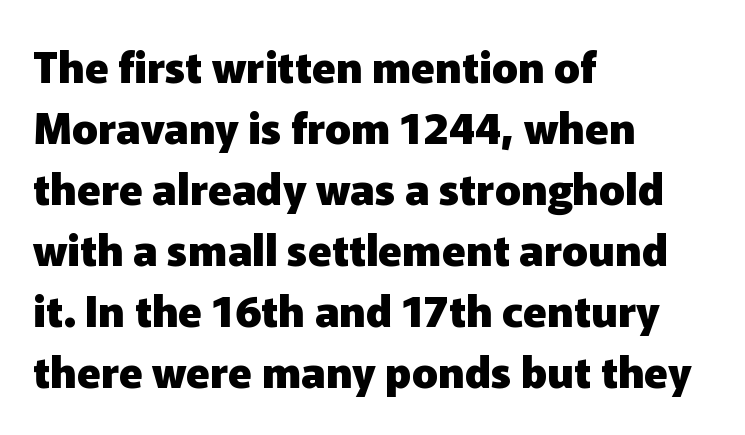
The image shows 43 px heavy sans-serif type, upright; set left-aligned, normal line spacing (1.42x), normal letter spacing, not underlined; low stroke contrast and a medium x-height.
